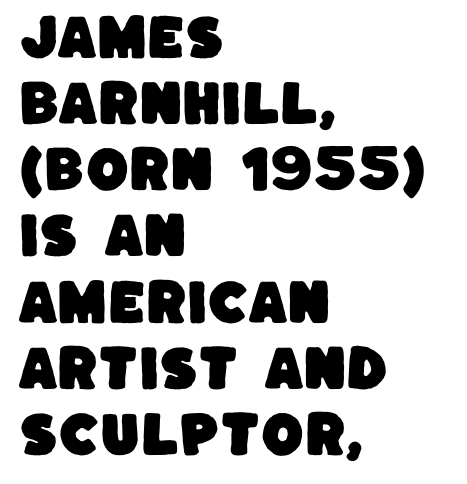
The image shows 49 px sans-serif type; set left-aligned, normal line spacing (1.35x), normal letter spacing, not underlined; low stroke contrast and a large x-height.
